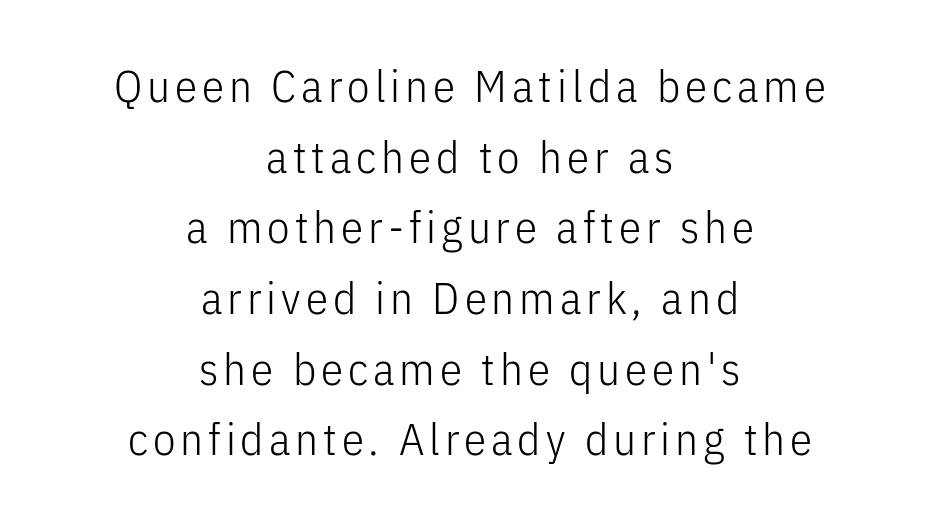
{"serif": "no", "italic": "no", "bold": "no", "weight": "light", "width": "condensed", "stroke_contrast": "low", "x_height": "medium", "monospaced": "no", "underline": "no", "align": "center", "line_spacing": "normal", "line_spacing_ratio": 1.57, "glyph_px": 45}
